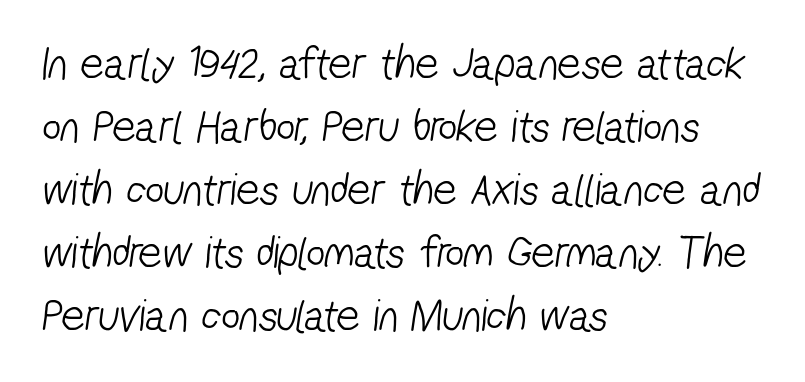
{"serif": "no", "bold": "no", "weight": "light", "width": "condensed", "stroke_contrast": "low", "x_height": "medium", "monospaced": "no", "underline": "no", "align": "left", "line_spacing": "normal", "line_spacing_ratio": 1.37, "letter_spacing": "normal", "letter_spacing_em": 0.0, "glyph_px": 46}
